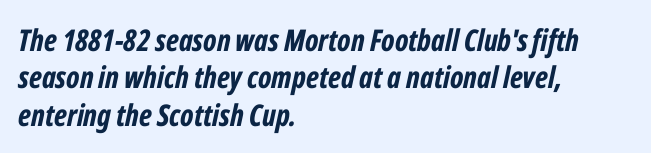
Q: Is the text bold? A: Yes.
Q: Is the text italic (slanted)? A: Yes, it leans right by about 12 degrees.
Q: Is the text underlined? A: No.
Q: How is the paragraph aligned? A: Left-aligned.
Q: Is the spacing between letters normal or unusually wide? A: Normal.
Q: Is the spacing between lines tight, normal or loose? A: Normal.
Q: Width (condensed, normal, or wide)? A: Condensed.
Q: Stroke contrast? A: Low.
Q: x-height? A: Medium.
Q: Monospaced? A: No.
